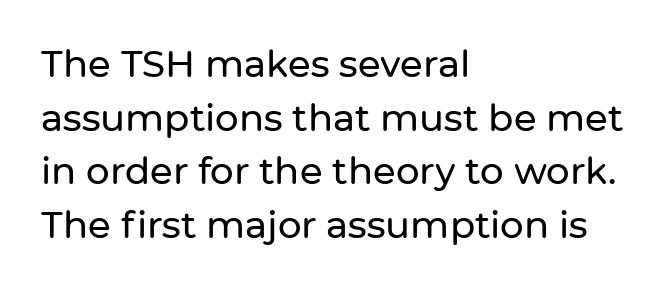
Q: Is the text italic (slanted)? A: No, it is upright.
Q: Is the typeface a serif or a sans-serif typeface? A: Sans-serif.
Q: Is the text underlined? A: No.
Q: How is the paragraph aligned? A: Left-aligned.
Q: Is the spacing between letters normal or unusually wide? A: Normal.
Q: Is the spacing between lines tight, normal or loose? A: Normal.
Q: Width (condensed, normal, or wide)? A: Normal.
Q: Stroke contrast? A: Low.
Q: x-height? A: Medium.
Q: Monospaced? A: No.
